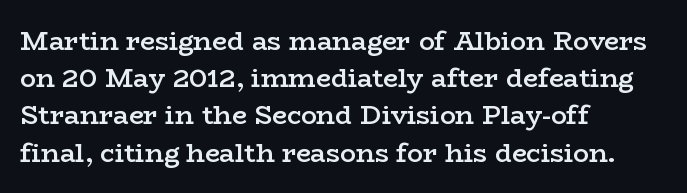
Q: Is the text bold? A: Semi-bold.
Q: Is the text italic (slanted)? A: No, it is upright.
Q: Is the text underlined? A: No.
Q: How is the paragraph aligned? A: Left-aligned.
Q: Is the spacing between letters normal or unusually wide? A: Normal.
Q: Is the spacing between lines tight, normal or loose? A: Normal.
